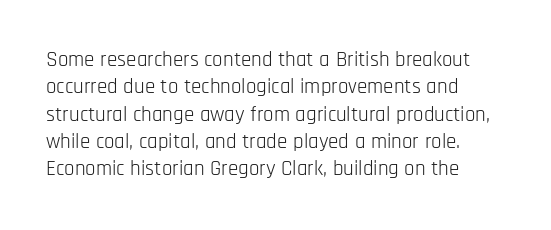
{"italic": "no", "bold": "no", "underline": "no", "align": "left", "line_spacing": "normal", "line_spacing_ratio": 1.3, "letter_spacing": "normal", "letter_spacing_em": 0.0, "glyph_px": 21}
